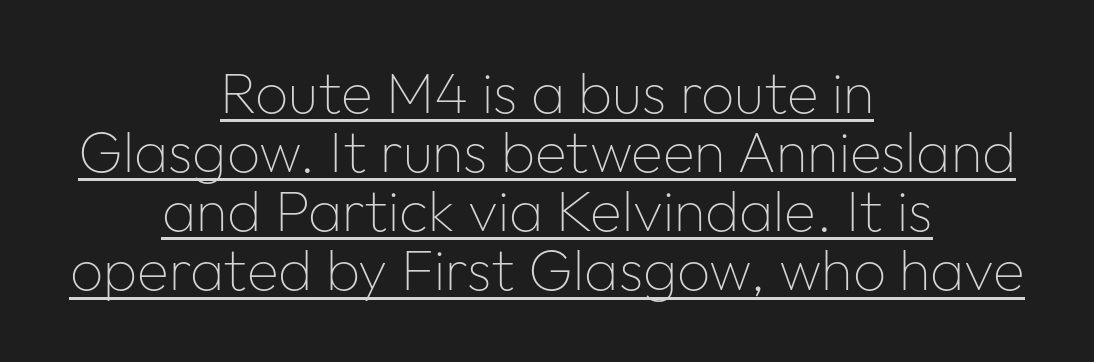
The rendering keeps characters at their native spacing. The strokes are not fattened; the text isn't bold. Cramped leading. Line starts and ends both wander, symmetrically. Proportional: the letters do not fall into vertical columns. A rule runs beneath these lines of type.
